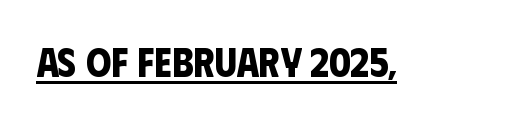
Q: Is the text bold? A: Yes.
Q: Is the typeface a serif or a sans-serif typeface? A: Sans-serif.
Q: Is the text underlined? A: Yes.
Q: Is the spacing between letters normal or unusually wide? A: Normal.
Q: Width (condensed, normal, or wide)? A: Condensed.
Q: Stroke contrast? A: Low.
Q: x-height? A: Large.
Q: Monospaced? A: No.
